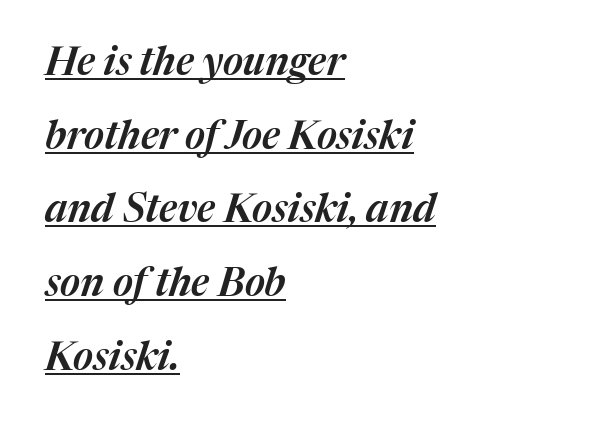
Slant detected: the letters are inclined. Is this a fixed-width face? No — the glyphs have proportional, varying widths. Each word holds together tightly as a unit, with standard inter-letter gaps. Left-aligned paragraph, ragged on the right.
